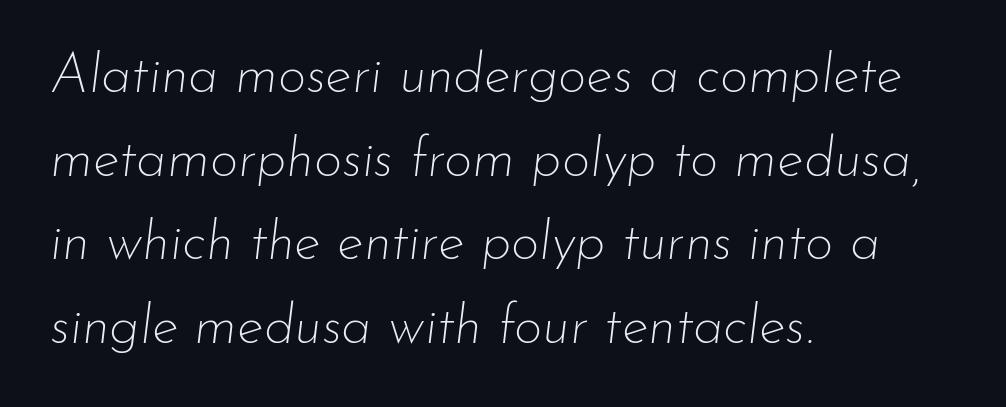
The lines are quadded left. The space between consecutive lines is moderate. A bare baseline throughout the passage. Tracking value appears to be zero — textbook default spacing. Looks like regular typesetting: each glyph gets only the width it needs. It's the slanting kind of type.
